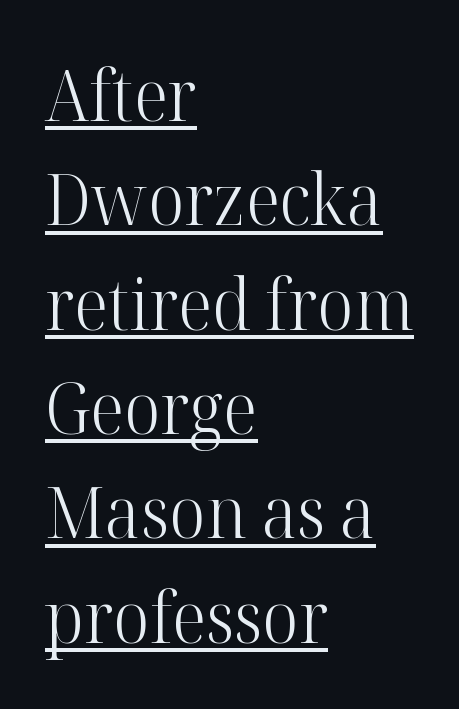
Q: Is the text bold? A: No.
Q: Is the text italic (slanted)? A: No, it is upright.
Q: Is the typeface a serif or a sans-serif typeface? A: Serif.
Q: Is the text underlined? A: Yes.
Q: How is the paragraph aligned? A: Left-aligned.
Q: Is the spacing between letters normal or unusually wide? A: Normal.
Q: Is the spacing between lines tight, normal or loose? A: Normal.
Q: Width (condensed, normal, or wide)? A: Normal.
Q: Stroke contrast? A: High.
Q: x-height? A: Medium.
Q: Monospaced? A: No.
